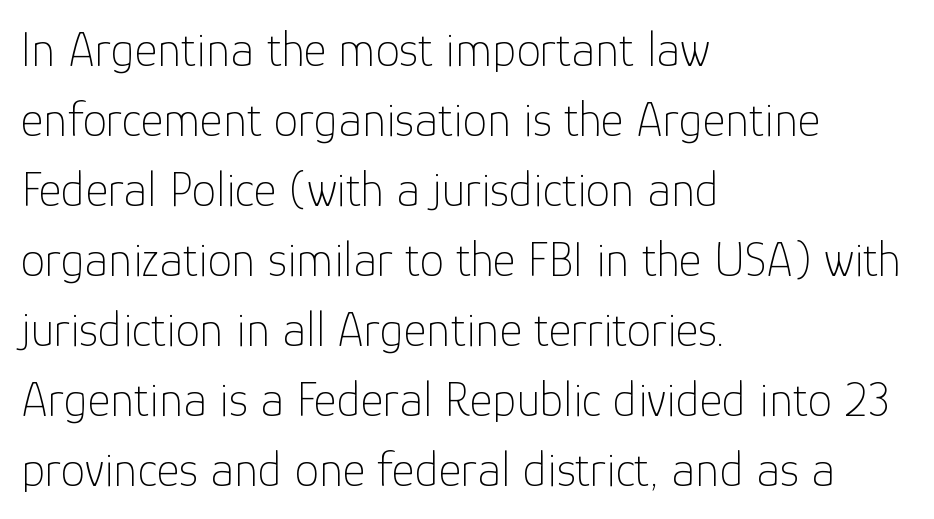
Q: Is the text bold? A: No.
Q: Is the text italic (slanted)? A: No, it is upright.
Q: Is the typeface a serif or a sans-serif typeface? A: Sans-serif.
Q: Is the text underlined? A: No.
Q: How is the paragraph aligned? A: Left-aligned.
Q: Is the spacing between letters normal or unusually wide? A: Normal.
Q: Is the spacing between lines tight, normal or loose? A: Normal.
Q: Width (condensed, normal, or wide)? A: Normal.
Q: Stroke contrast? A: Low.
Q: x-height? A: Medium.
Q: Monospaced? A: No.
